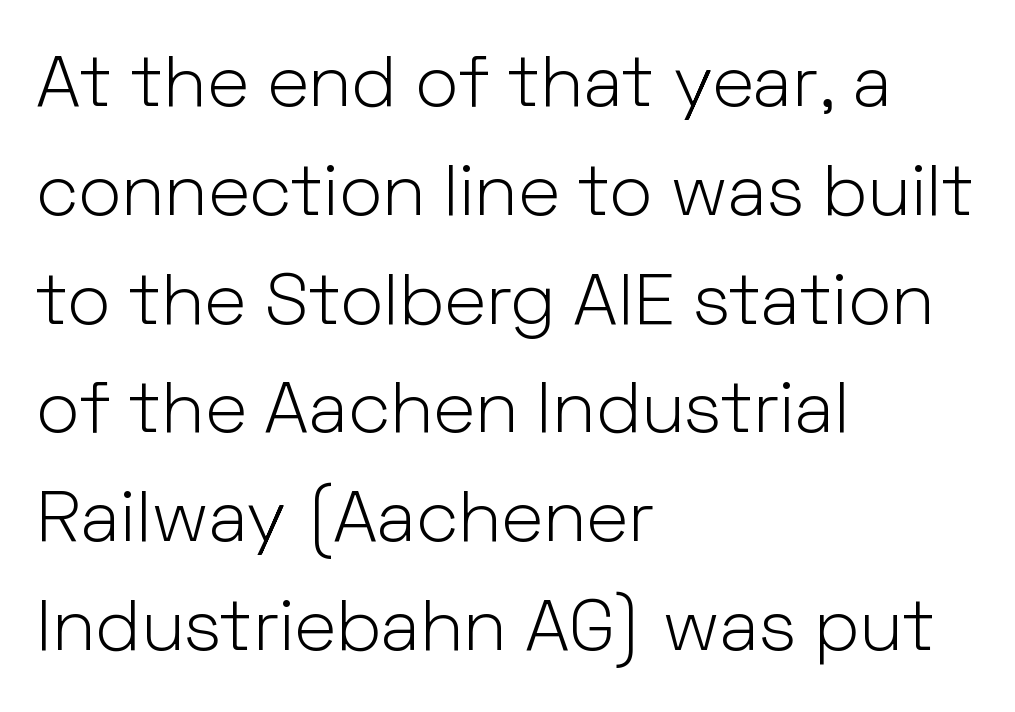
Q: Is the text bold? A: No.
Q: Is the text italic (slanted)? A: No, it is upright.
Q: Is the typeface a serif or a sans-serif typeface? A: Sans-serif.
Q: Is the text underlined? A: No.
Q: How is the paragraph aligned? A: Left-aligned.
Q: Is the spacing between letters normal or unusually wide? A: Normal.
Q: Is the spacing between lines tight, normal or loose? A: Normal.
Q: Width (condensed, normal, or wide)? A: Normal.
Q: Stroke contrast? A: Low.
Q: x-height? A: Medium.
Q: Monospaced? A: No.
